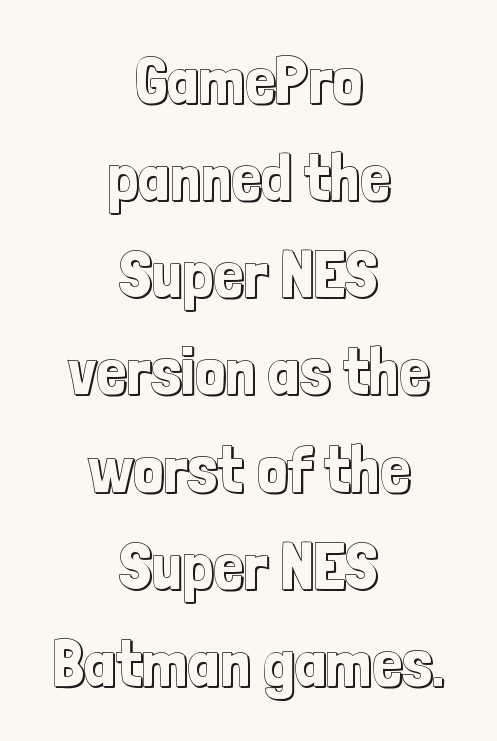
The image shows 67 px condensed type, upright; set centered, normal line spacing (1.45x), normal letter spacing, not underlined; a medium x-height.
